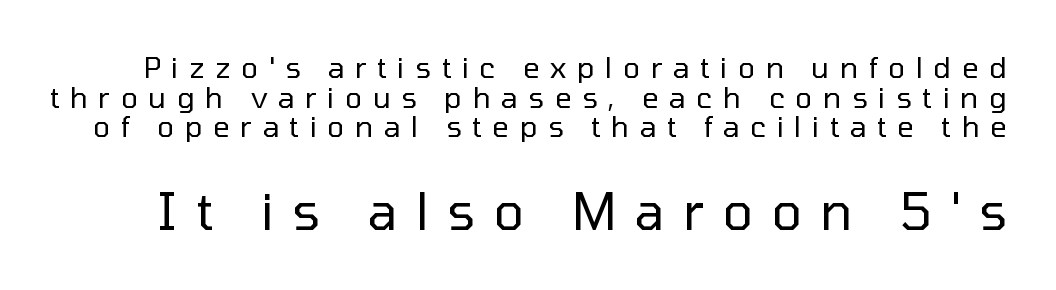
The image shows 51 px regular-weight sans-serif type, upright; set tight line spacing (1.02x), unusually wide letter spacing (+0.36 em), not underlined; the second (bottom) block is 1.76x larger; low stroke contrast and a medium x-height.
